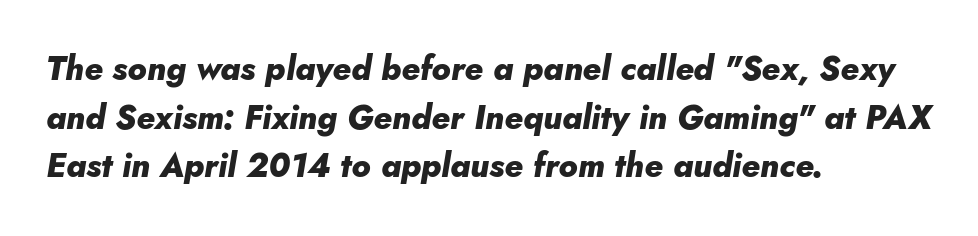
The image shows 33 px heavy type, italic (leaning right); set left-aligned, normal line spacing (1.47x), normal letter spacing, not underlined; low stroke contrast and a small x-height.
